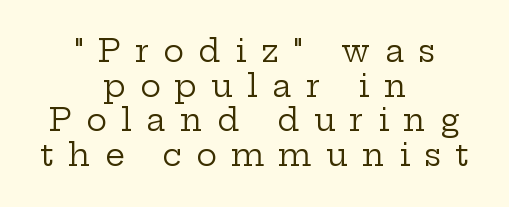
The image shows 31 px regular-weight, wide serif type, upright; set centered, tight line spacing (1.12x), unusually wide letter spacing (+0.46 em), not underlined; low stroke contrast and a medium x-height.
